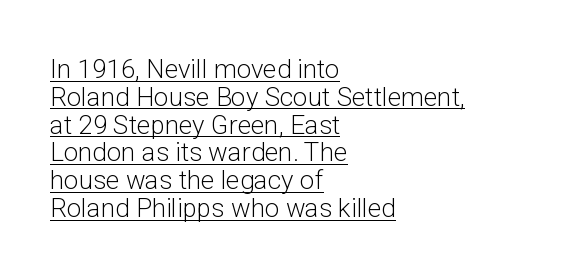
Q: Is the text bold? A: No.
Q: Is the text italic (slanted)? A: No, it is upright.
Q: Is the text underlined? A: Yes.
Q: How is the paragraph aligned? A: Left-aligned.
Q: Is the spacing between letters normal or unusually wide? A: Normal.
Q: Is the spacing between lines tight, normal or loose? A: Tight.
